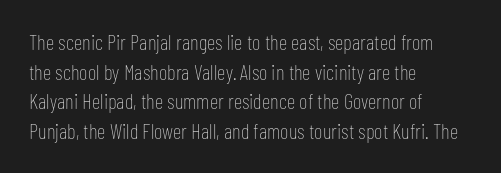
{"italic": "no", "bold": "no", "underline": "no", "align": "left", "line_spacing": "normal", "line_spacing_ratio": 1.41, "letter_spacing": "normal", "letter_spacing_em": 0.0, "glyph_px": 21}
